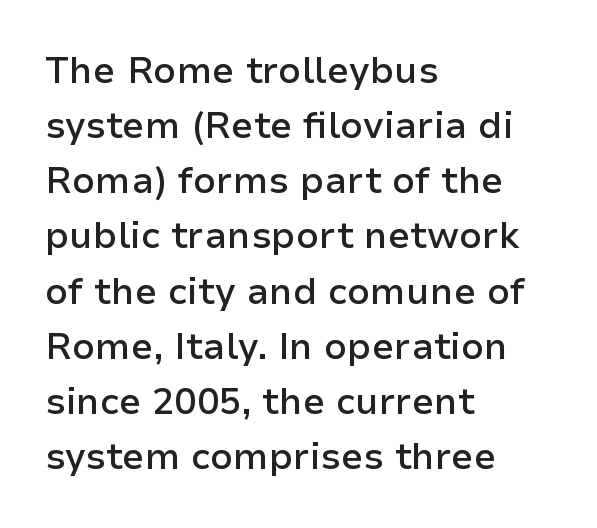
{"serif": "no", "italic": "no", "bold": "semi", "weight": "semibold", "width": "normal", "stroke_contrast": "low", "x_height": "medium", "monospaced": "no", "underline": "no", "align": "left", "line_spacing": "normal", "line_spacing_ratio": 1.49, "letter_spacing": "normal", "letter_spacing_em": 0.0, "glyph_px": 37}
